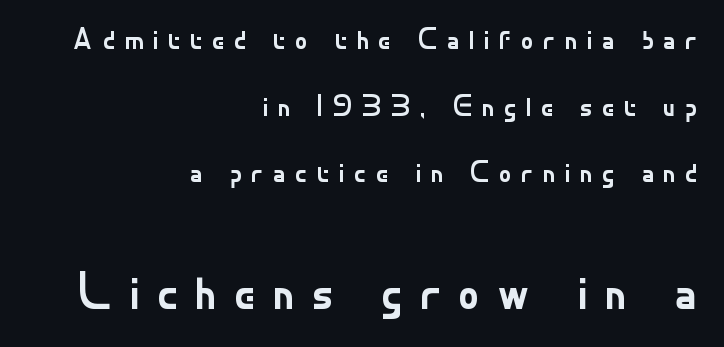
Q: Is the text bold? A: No.
Q: Is the text italic (slanted)? A: No, it is upright.
Q: Is the typeface a serif or a sans-serif typeface? A: Sans-serif.
Q: Is the text underlined? A: No.
Q: How is the paragraph aligned? A: Right-aligned.
Q: Is the spacing between letters normal or unusually wide? A: Unusually wide.
Q: Is the spacing between lines tight, normal or loose? A: Loose.
Q: Which block of text is set in a larger size, the first (top) or the second (bottom)? A: The second (bottom) one.
Q: Width (condensed, normal, or wide)? A: Normal.
Q: Stroke contrast? A: Low.
Q: x-height? A: Small.
Q: Monospaced? A: No.
